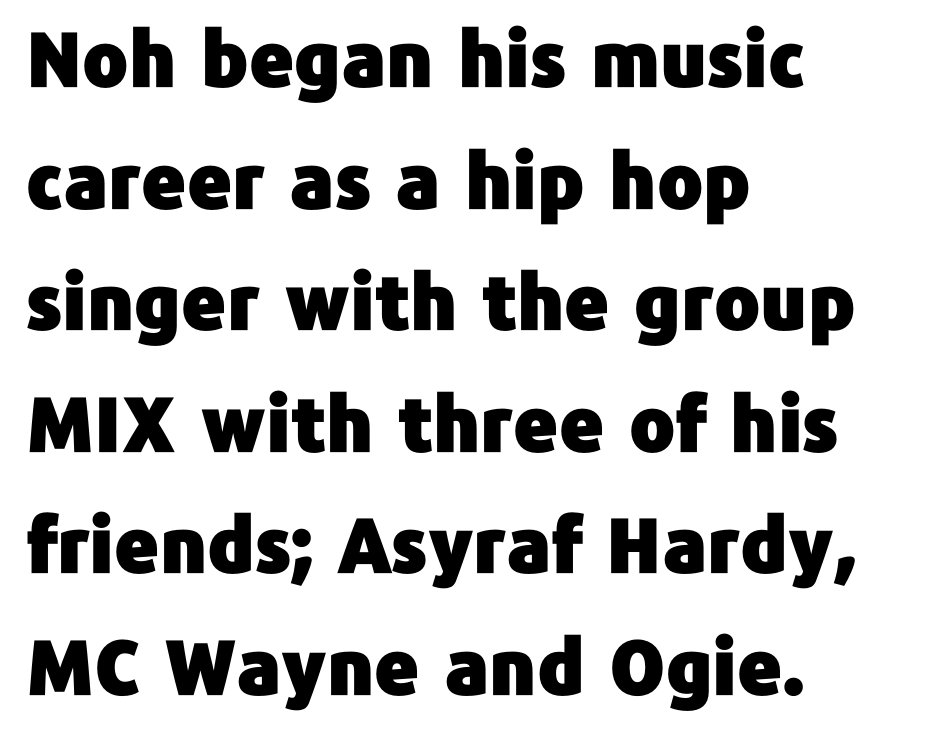
Q: Is the text italic (slanted)? A: No, it is upright.
Q: Is the typeface a serif or a sans-serif typeface? A: Sans-serif.
Q: Is the text underlined? A: No.
Q: How is the paragraph aligned? A: Left-aligned.
Q: Is the spacing between letters normal or unusually wide? A: Normal.
Q: Is the spacing between lines tight, normal or loose? A: Normal.
Q: Width (condensed, normal, or wide)? A: Normal.
Q: Stroke contrast? A: Low.
Q: x-height? A: Medium.
Q: Monospaced? A: No.
